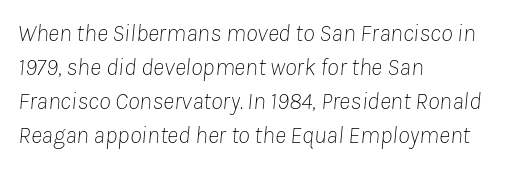
{"italic": "yes", "lean": "right", "slant_degrees": 8, "bold": "no", "underline": "no", "align": "left", "line_spacing": "normal", "line_spacing_ratio": 1.42, "letter_spacing": "normal", "letter_spacing_em": 0.0, "glyph_px": 24}
